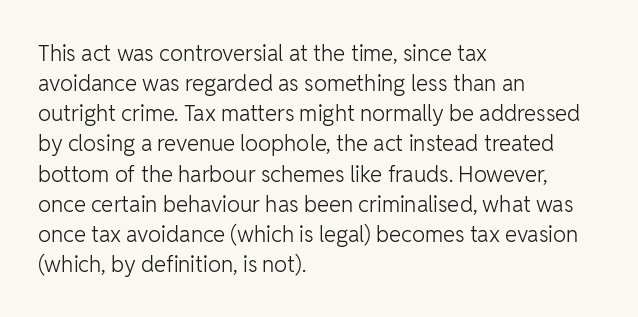
The letterforms sit shoulder to shoulder at normal distance. The space directly below the letters is spotless. Counters stay open thanks to moderate or lighter strokes. The vertical gap from one line to the next is medium. Ascenders rise straight up at ninety degrees. The ragged edge is on the right, which tells us the setting is flush left.
